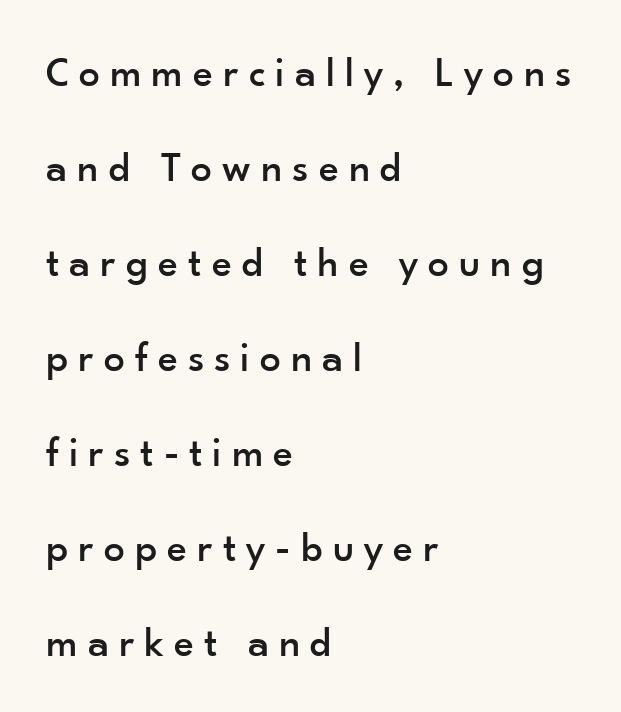
The image shows 42 px sans-serif type, upright; set left-aligned, loose line spacing (2.26x), unusually wide letter spacing (+0.24 em), not underlined; low stroke contrast and a small x-height.
